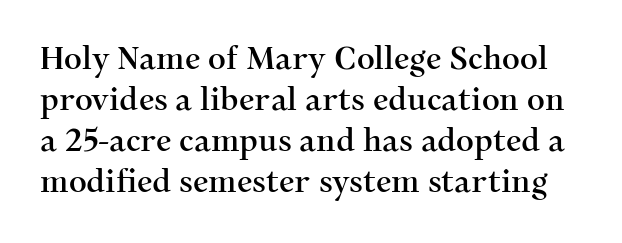
Q: Is the text italic (slanted)? A: No, it is upright.
Q: Is the typeface a serif or a sans-serif typeface? A: Serif.
Q: Is the text underlined? A: No.
Q: Is the spacing between letters normal or unusually wide? A: Normal.
Q: Is the spacing between lines tight, normal or loose? A: Normal.
Q: Width (condensed, normal, or wide)? A: Normal.
Q: Stroke contrast? A: Medium.
Q: x-height? A: Medium.
Q: Monospaced? A: No.
